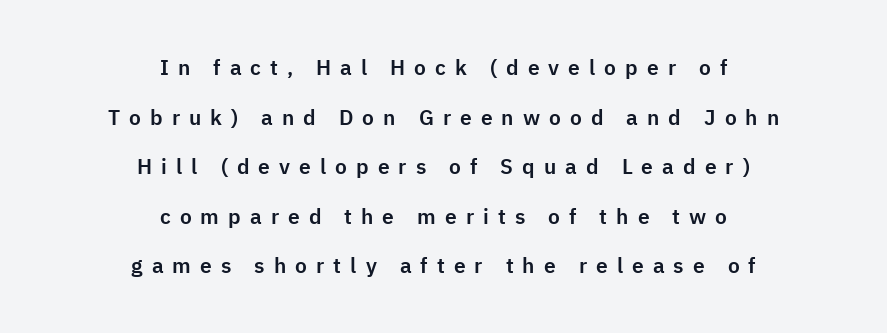
The image shows 21 px text type, upright; set centered, loose line spacing (2.36x), unusually wide letter spacing (+0.43 em), not underlined.
